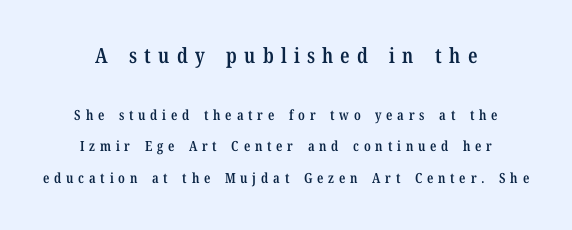
{"italic": "no", "bold": "semi", "underline": "no", "align": "center", "line_spacing": "loose", "line_spacing_ratio": 2.24, "letter_spacing": "wide", "letter_spacing_em": 0.34, "larger_block": "first", "size_ratio": 1.5, "glyph_px": 21}
